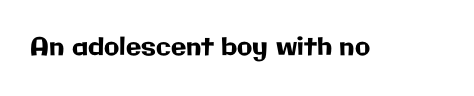
Q: Is the text italic (slanted)? A: No, it is upright.
Q: Is the text underlined? A: No.
Q: Is the spacing between letters normal or unusually wide? A: Normal.
